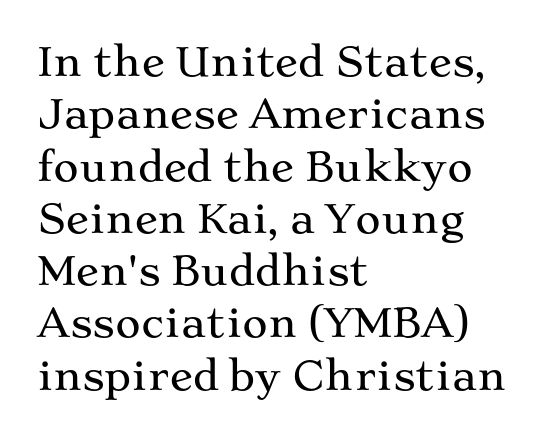
{"serif": "yes", "italic": "no", "width": "wide", "stroke_contrast": "medium", "x_height": "medium", "monospaced": "no", "underline": "no", "align": "left", "line_spacing": "normal", "line_spacing_ratio": 1.34, "letter_spacing": "normal", "letter_spacing_em": 0.0, "glyph_px": 39}
